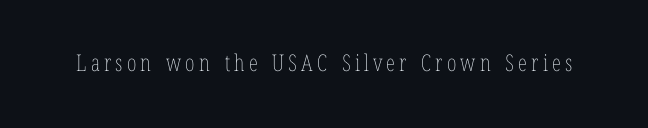
{"italic": "no", "bold": "no", "underline": "no", "glyph_px": 23}
